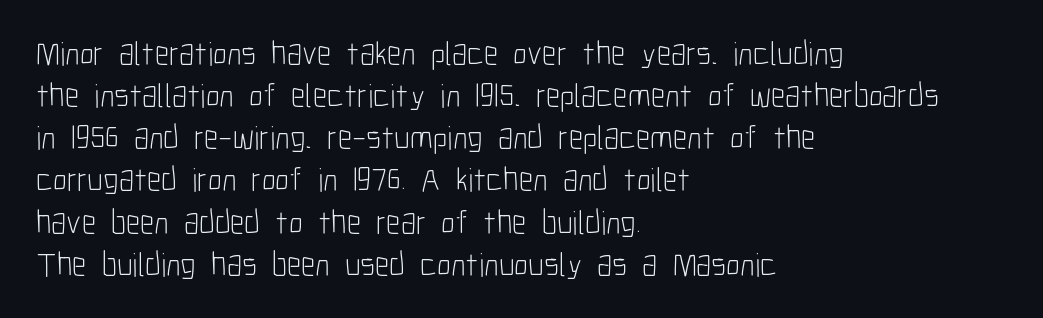
Q: Is the text bold? A: No.
Q: Is the text italic (slanted)? A: No, it is upright.
Q: Is the typeface a serif or a sans-serif typeface? A: Sans-serif.
Q: Is the text underlined? A: No.
Q: How is the paragraph aligned? A: Left-aligned.
Q: Is the spacing between letters normal or unusually wide? A: Normal.
Q: Width (condensed, normal, or wide)? A: Condensed.
Q: Stroke contrast? A: Low.
Q: x-height? A: Medium.
Q: Monospaced? A: No.
